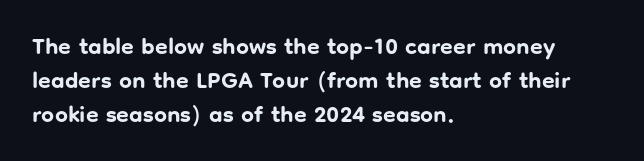
The strip under each line holds only bare page. How are the letters spaced? Ordinarily, with no added tracking. Line spacing here is normal. This rendering uses left alignment, leaving the right contour irregular. When letters stand straight like this, we call the style roman or upright. The rendering uses a bold face; every stroke is thick and dark.
